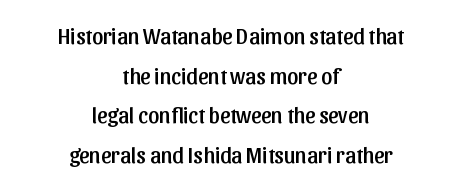
The image shows 22 px text type, upright; set centered, line spacing 1.8x, normal letter spacing, not underlined.
